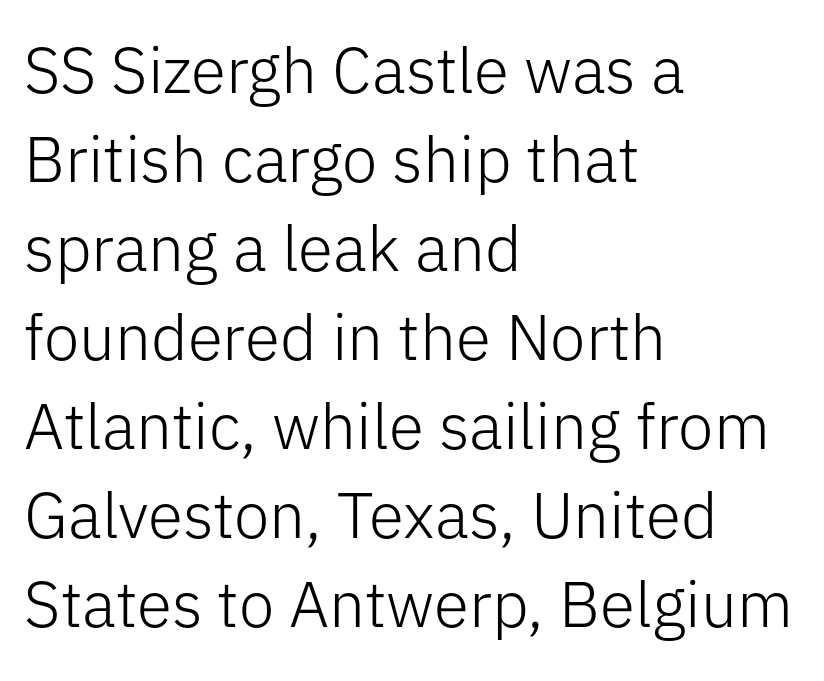
The image shows 64 px light sans-serif type, upright; set left-aligned, normal line spacing (1.39x), normal letter spacing, not underlined; low stroke contrast and a medium x-height.
